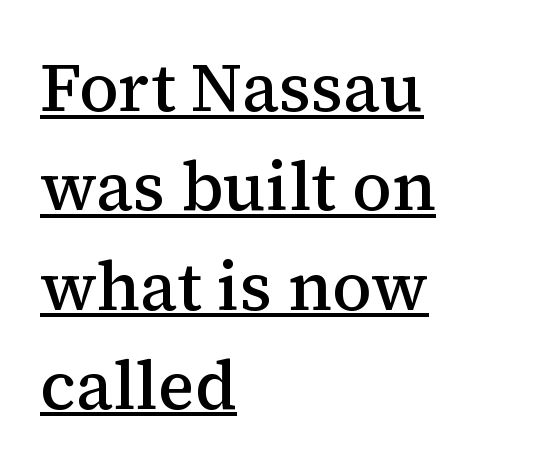
Left-aligned paragraph, ragged on the right. Notice the strokes are somewhat thickened but not fully heavy: this is a semibold. The face used here is proportionally spaced, like ordinary book or web type. These lines sit exactly where default settings would place them. Note: serifs present on the glyphs. The gaps between neighbouring characters are ordinary and unremarkable.
